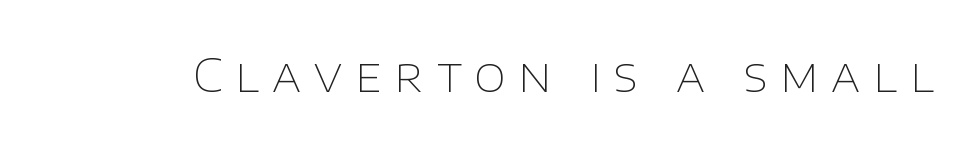
Q: Is the text bold? A: No.
Q: Is the text italic (slanted)? A: No, it is upright.
Q: Is the typeface a serif or a sans-serif typeface? A: Sans-serif.
Q: Is the text underlined? A: No.
Q: Is the spacing between letters normal or unusually wide? A: Unusually wide.
Q: Width (condensed, normal, or wide)? A: Normal.
Q: Stroke contrast? A: Low.
Q: x-height? A: Large.
Q: Monospaced? A: No.
